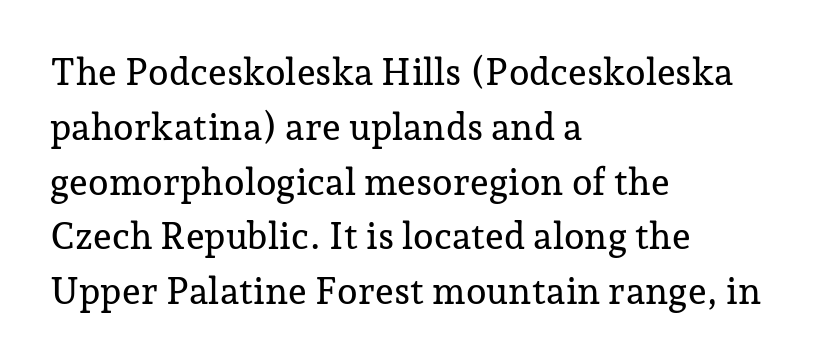
Q: Is the text italic (slanted)? A: No, it is upright.
Q: Is the typeface a serif or a sans-serif typeface? A: Serif.
Q: Is the text underlined? A: No.
Q: How is the paragraph aligned? A: Left-aligned.
Q: Is the spacing between letters normal or unusually wide? A: Normal.
Q: Is the spacing between lines tight, normal or loose? A: Normal.
Q: Width (condensed, normal, or wide)? A: Normal.
Q: Stroke contrast? A: Low.
Q: x-height? A: Medium.
Q: Monospaced? A: No.
